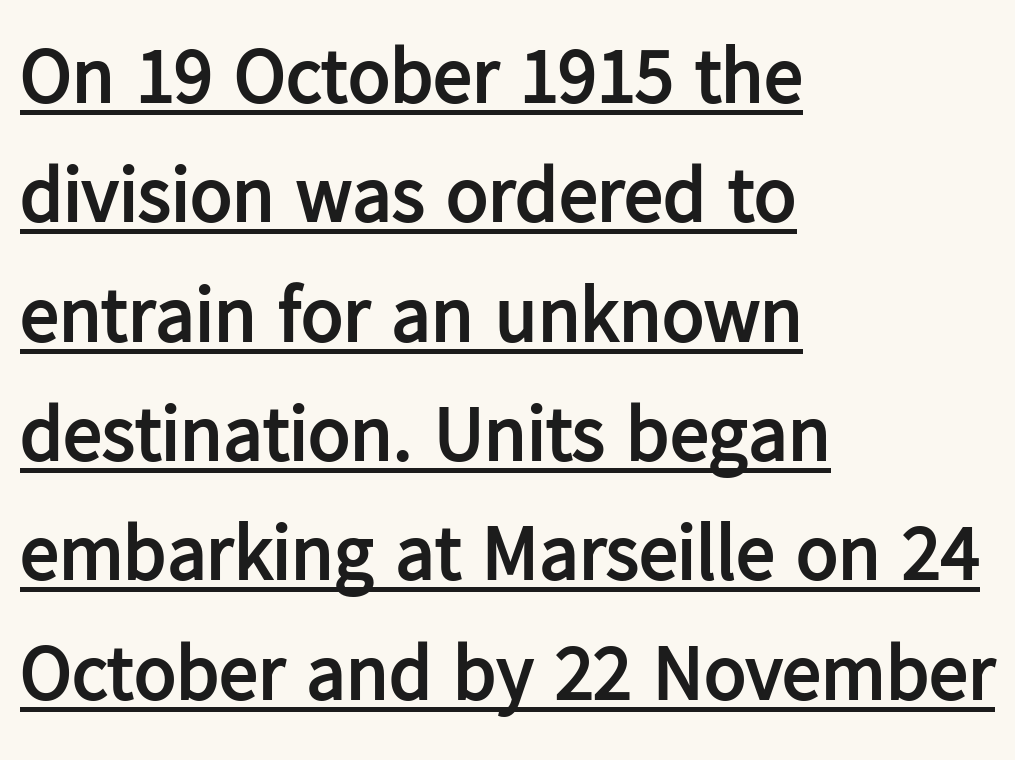
{"serif": "no", "italic": "no", "bold": "yes", "weight": "semibold", "width": "normal", "stroke_contrast": "low", "x_height": "medium", "monospaced": "no", "underline": "yes", "align": "left", "line_spacing": "normal", "line_spacing_ratio": 1.53, "letter_spacing": "normal", "letter_spacing_em": 0.0, "glyph_px": 78}
